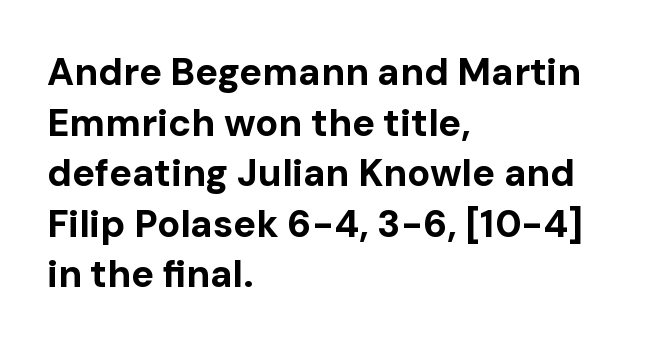
A bare baseline throughout the passage. Weight: bold. In CSS terms this would be text-align: left. The letters carry no serifs — their stems end cleanly without finishing strokes. Honestly, the letter spacing is just normal — you wouldn't notice it. The rendering uses natural spacing where letterforms have individual widths.
